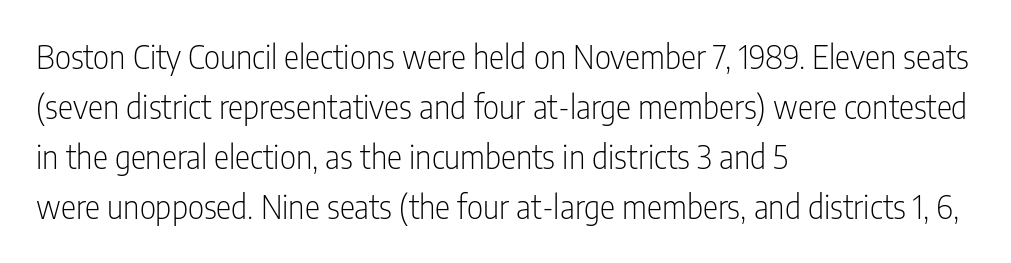
The image shows 32 px light, condensed sans-serif type, upright; set left-aligned, normal line spacing (1.56x), normal letter spacing, not underlined; low stroke contrast and a medium x-height.
